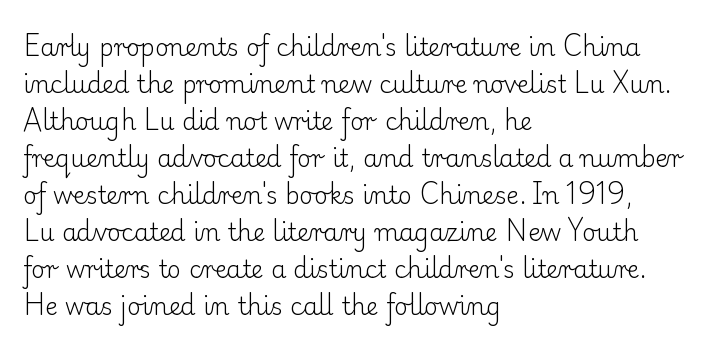
Q: Is the text bold? A: No.
Q: Is the text italic (slanted)? A: No, it is upright.
Q: Is the text underlined? A: No.
Q: How is the paragraph aligned? A: Left-aligned.
Q: Is the spacing between letters normal or unusually wide? A: Normal.
Q: Is the spacing between lines tight, normal or loose? A: Normal.
